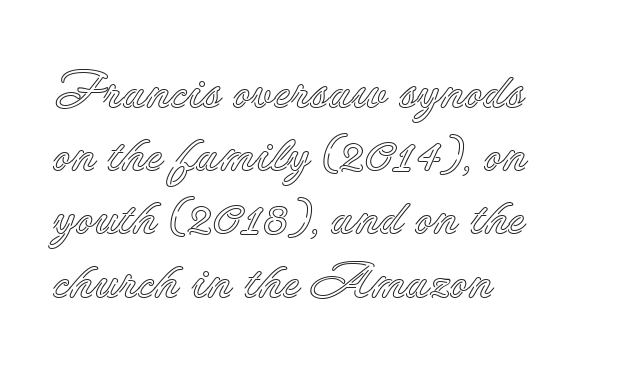
{"width": "normal", "x_height": "small", "monospaced": "no", "underline": "no", "align": "left", "line_spacing_ratio": 1.24, "letter_spacing": "normal", "letter_spacing_em": 0.0, "glyph_px": 51}
